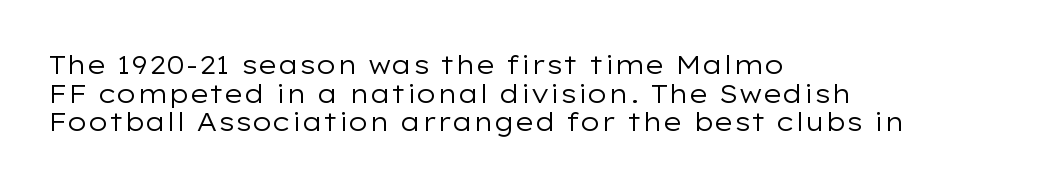
You could barely slide anything between these rows. Check the space under the baseline: it is left empty. Default kerning and tracking; the words read as compact shapes. The typesetting does not lean heavy: it is not bold. A student would call this left alignment; a typographer would say flush left, rag right.
